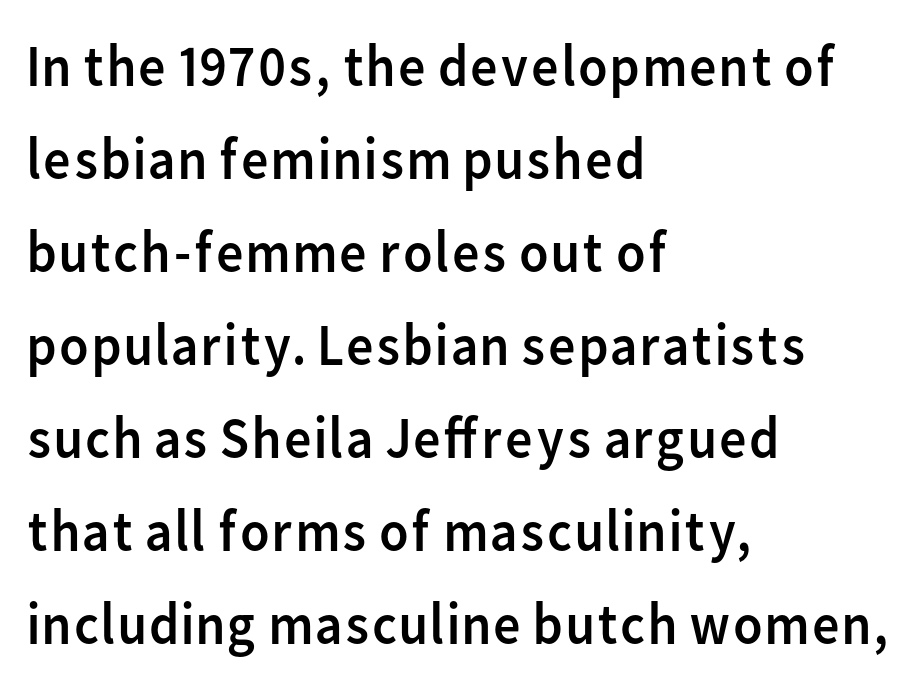
Q: Is the text bold? A: No.
Q: Is the text italic (slanted)? A: No, it is upright.
Q: Is the typeface a serif or a sans-serif typeface? A: Sans-serif.
Q: Is the text underlined? A: No.
Q: How is the paragraph aligned? A: Left-aligned.
Q: Is the spacing between letters normal or unusually wide? A: Normal.
Q: Is the spacing between lines tight, normal or loose? A: Normal.
Q: Width (condensed, normal, or wide)? A: Normal.
Q: Stroke contrast? A: Low.
Q: x-height? A: Medium.
Q: Monospaced? A: No.
